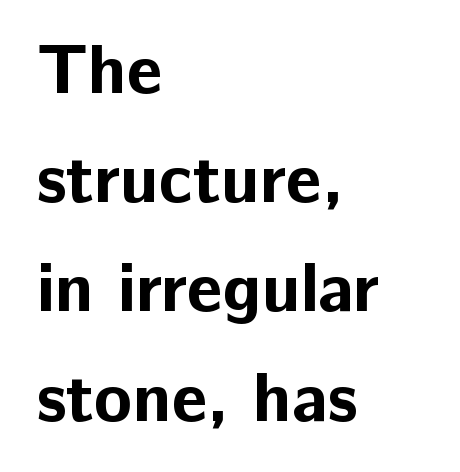
The image shows 70 px bold sans-serif type, upright; set left-aligned, normal line spacing (1.56x), normal letter spacing, not underlined; low stroke contrast and a medium x-height.
